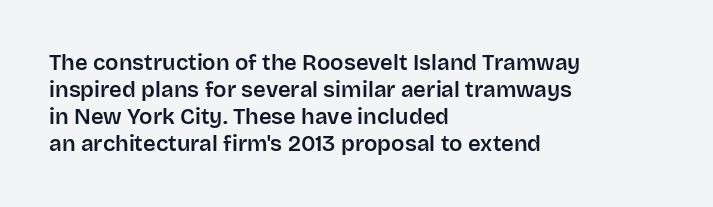
Q: Is the text italic (slanted)? A: No, it is upright.
Q: Is the text underlined? A: No.
Q: How is the paragraph aligned? A: Left-aligned.
Q: Is the spacing between letters normal or unusually wide? A: Normal.
